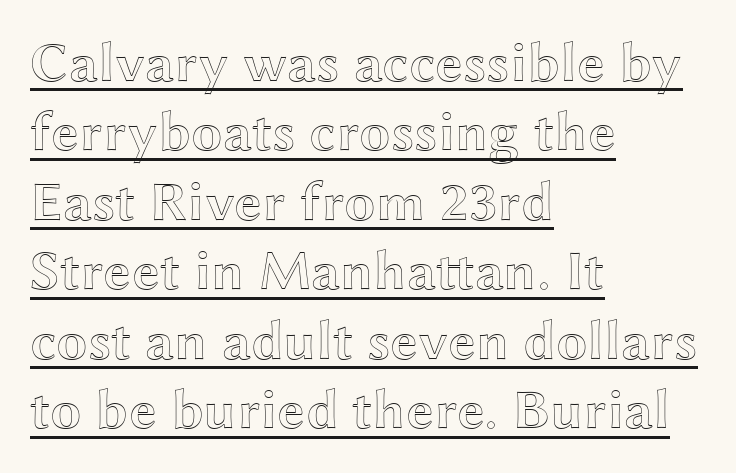
The image shows 56 px wide type, upright; set left-aligned, line spacing 1.24x, normal letter spacing, underlined; a medium x-height.
